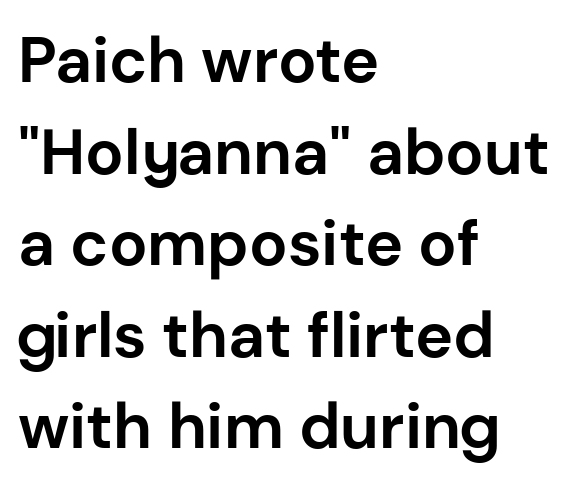
{"serif": "no", "italic": "no", "bold": "yes", "weight": "bold", "width": "normal", "stroke_contrast": "low", "x_height": "medium", "monospaced": "no", "underline": "no", "align": "left", "line_spacing": "normal", "line_spacing_ratio": 1.43, "letter_spacing": "normal", "letter_spacing_em": 0.0, "glyph_px": 64}
